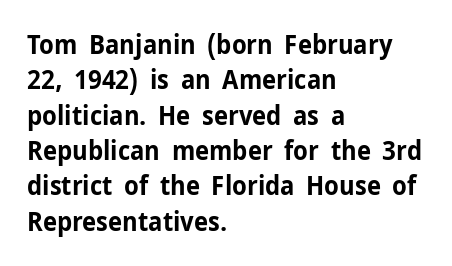
The image shows 26 px bold type, upright; set left-aligned, normal line spacing (1.36x), normal letter spacing, not underlined.
